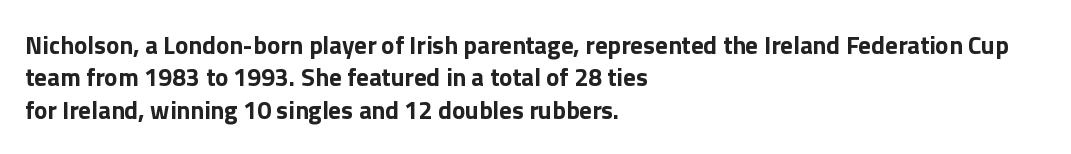
A typesetter would mark this as roman, not italic. The strokes are fattened all the way to bold. Beneath every word, the page is bare. The letters sit at their default tracking, neither squeezed nor spread. Notice how the passage keeps a crisp vertical edge on the left only. The lines sit at an ordinary, default distance from one another.
